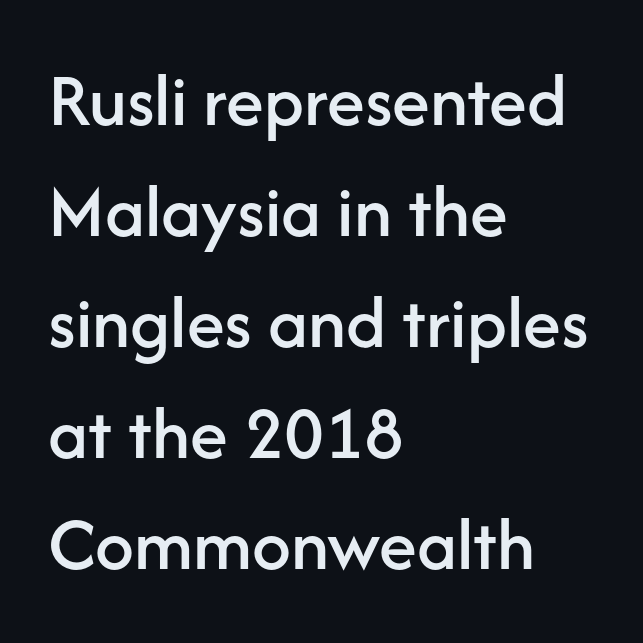
{"serif": "no", "italic": "no", "width": "normal", "stroke_contrast": "low", "x_height": "medium", "monospaced": "no", "underline": "no", "align": "left", "line_spacing": "normal", "line_spacing_ratio": 1.44, "letter_spacing": "normal", "letter_spacing_em": 0.0, "glyph_px": 77}
